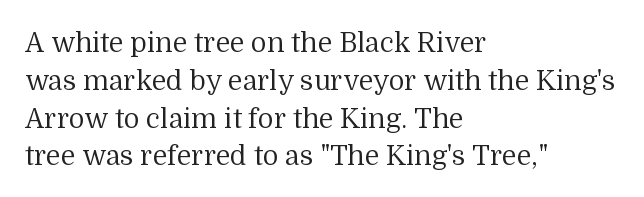
Q: Is the text bold? A: No.
Q: Is the text italic (slanted)? A: No, it is upright.
Q: Is the text underlined? A: No.
Q: How is the paragraph aligned? A: Left-aligned.
Q: Is the spacing between letters normal or unusually wide? A: Normal.
Q: Is the spacing between lines tight, normal or loose? A: Normal.
